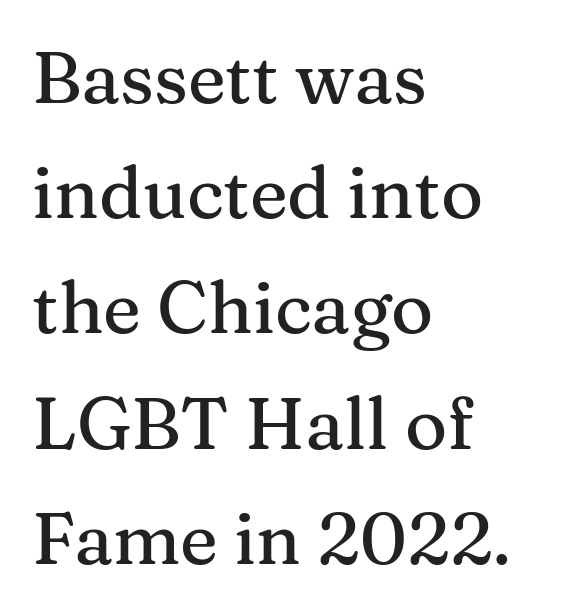
Compared with typical body copy, the letter spacing here is the same. Each letter's strokes conclude with small projecting serifs. Each letter keeps its own natural width here, so spacing adapts to shape. Designer's note — italics off, roman on. Rule under the text: the space is simply empty. The designer left line spacing at the default.
